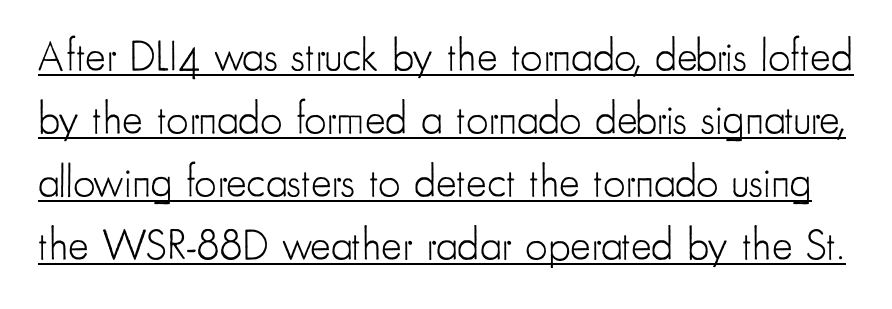
The image shows 44 px light, condensed sans-serif type, upright; set normal line spacing (1.43x), normal letter spacing, underlined; low stroke contrast and a small x-height.
